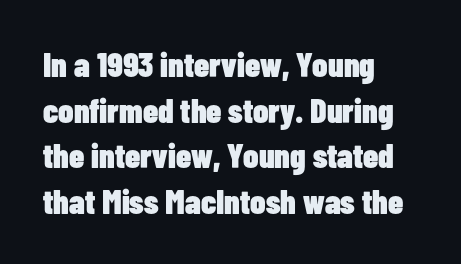
The image shows 34 px heavy, condensed sans-serif type, upright; set left-aligned, normal line spacing (1.34x), normal letter spacing, not underlined; low stroke contrast and a medium x-height.
